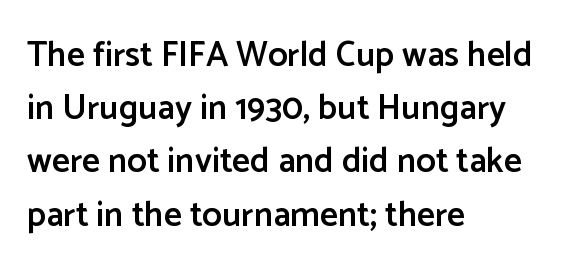
The image shows 35 px semibold sans-serif type, upright; set left-aligned, normal line spacing (1.52x), normal letter spacing, not underlined; low stroke contrast and a medium x-height.
